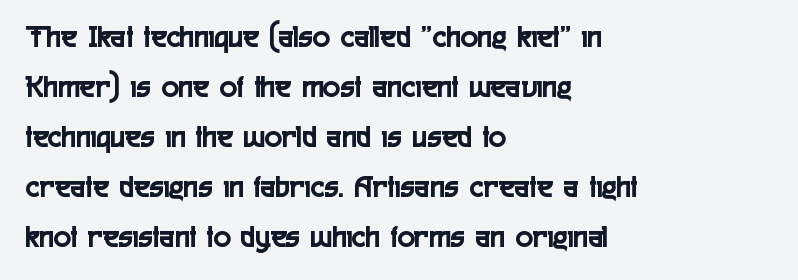
{"serif": "no", "italic": "no", "width": "condensed", "x_height": "medium", "monospaced": "no", "underline": "no", "align": "left", "line_spacing": "normal", "line_spacing_ratio": 1.56, "letter_spacing": "normal", "letter_spacing_em": 0.0, "glyph_px": 32}
